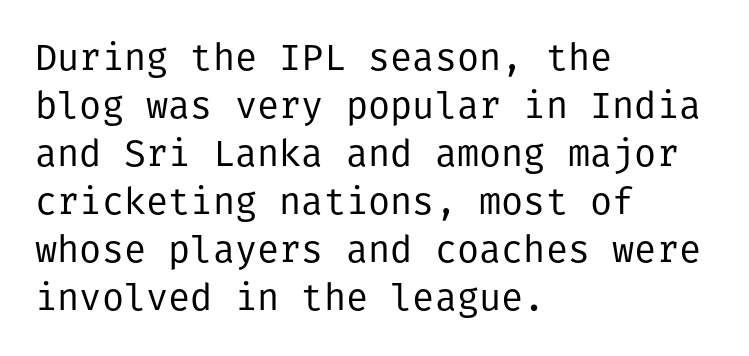
The image shows 37 px regular-weight sans-serif type, upright; set left-aligned, normal line spacing (1.3x), normal letter spacing, not underlined; low stroke contrast and a medium x-height.
